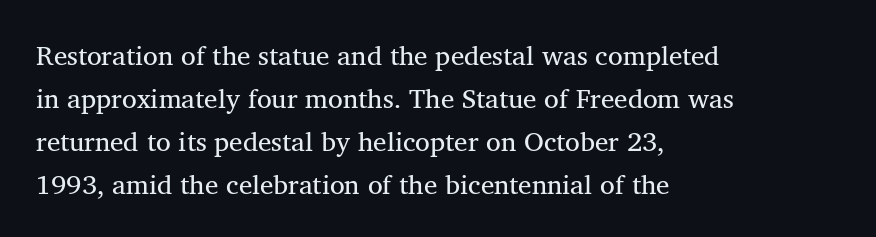
Line beginnings align vertically; line endings do not. Quick note: not italic, upright. No chunkiness to these letters — they're not bold. Default kerning and tracking; the words read as compact shapes.
